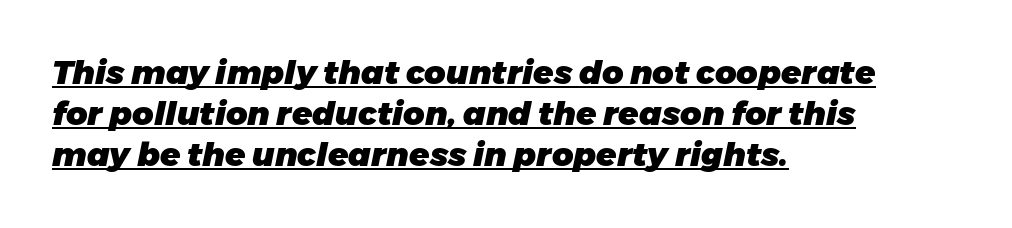
Q: Is the text bold? A: Yes.
Q: Is the text italic (slanted)? A: Yes, it leans right by about 11 degrees.
Q: Is the text underlined? A: Yes.
Q: How is the paragraph aligned? A: Left-aligned.
Q: Is the spacing between letters normal or unusually wide? A: Normal.
Q: Is the spacing between lines tight, normal or loose? A: Normal.
Q: Width (condensed, normal, or wide)? A: Normal.
Q: Stroke contrast? A: Low.
Q: x-height? A: Medium.
Q: Monospaced? A: No.
